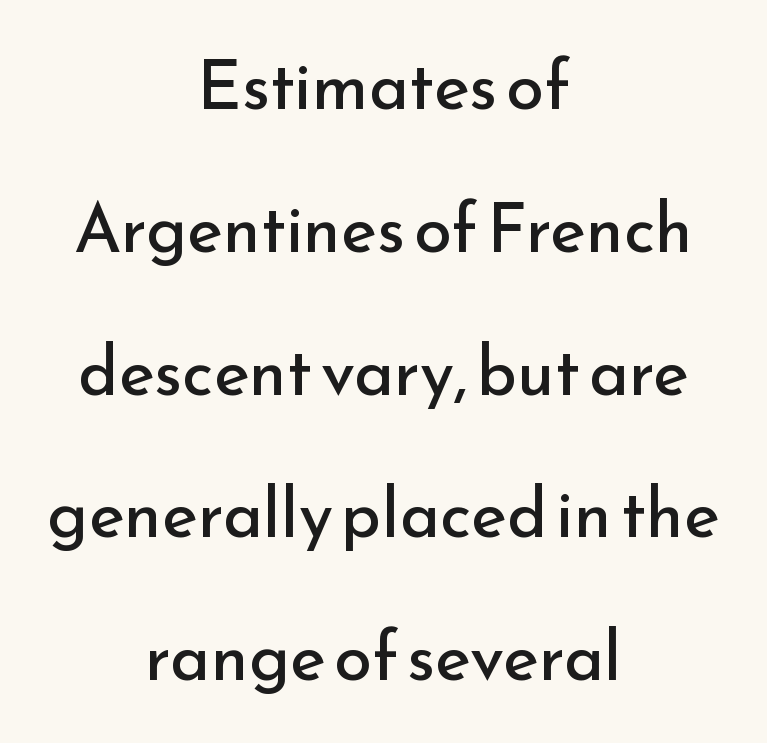
Q: Is the text bold? A: No.
Q: Is the text italic (slanted)? A: No, it is upright.
Q: Is the typeface a serif or a sans-serif typeface? A: Sans-serif.
Q: Is the text underlined? A: No.
Q: How is the paragraph aligned? A: Centered.
Q: Is the spacing between letters normal or unusually wide? A: Normal.
Q: Is the spacing between lines tight, normal or loose? A: Loose.
Q: Width (condensed, normal, or wide)? A: Normal.
Q: Stroke contrast? A: Low.
Q: x-height? A: Small.
Q: Monospaced? A: No.
